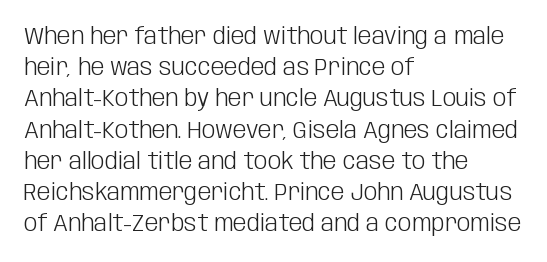
The ragged edge is on the right, which tells us the setting is flush left. The passage shown is not underscored anywhere. These lines were composed using upright roman letters. This sample uses plain, unmodified letter spacing. Reading down the column, the eye jumps a familiar distance to each next line.
